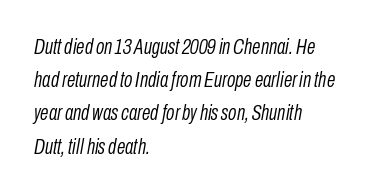
{"italic": "yes", "lean": "right", "slant_degrees": 10, "bold": "no", "underline": "no", "align": "left", "line_spacing": "normal", "line_spacing_ratio": 1.51, "letter_spacing": "normal", "letter_spacing_em": 0.0, "glyph_px": 22}
